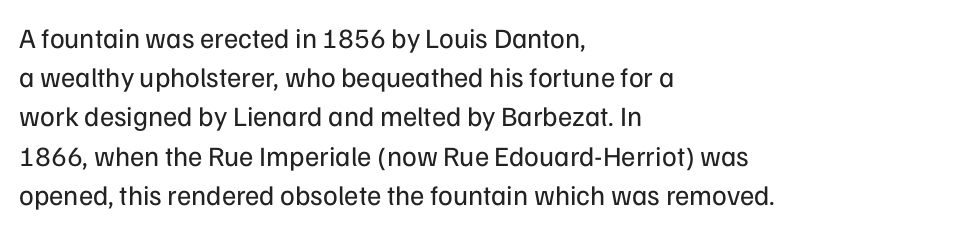
The image shows 28 px regular-weight sans-serif type, upright; set left-aligned, normal line spacing (1.4x), normal letter spacing, not underlined; low stroke contrast and a medium x-height.
